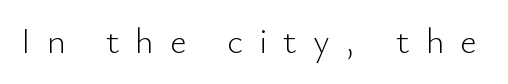
{"serif": "no", "italic": "no", "bold": "no", "weight": "light", "width": "normal", "stroke_contrast": "low", "x_height": "small", "monospaced": "no", "underline": "no", "letter_spacing": "wide", "letter_spacing_em": 0.44, "glyph_px": 36}
